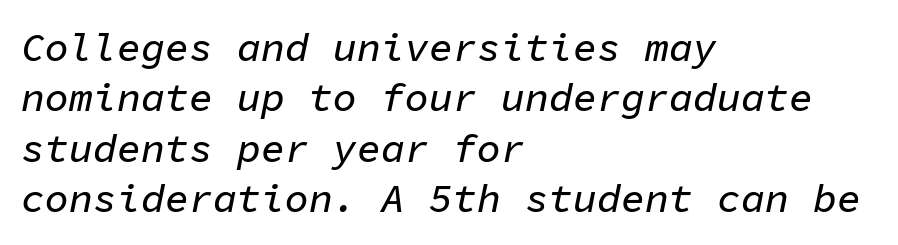
{"italic": "yes", "lean": "right", "slant_degrees": 11, "width": "normal", "stroke_contrast": "low", "x_height": "medium", "monospaced": "yes", "underline": "no", "align": "left", "line_spacing": "normal", "line_spacing_ratio": 1.26, "letter_spacing": "normal", "letter_spacing_em": 0.0, "glyph_px": 40}
